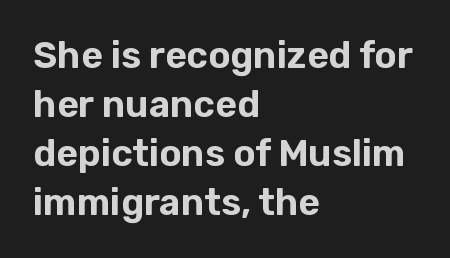
Q: Is the text italic (slanted)? A: No, it is upright.
Q: Is the typeface a serif or a sans-serif typeface? A: Sans-serif.
Q: Is the text underlined? A: No.
Q: How is the paragraph aligned? A: Left-aligned.
Q: Is the spacing between letters normal or unusually wide? A: Normal.
Q: Is the spacing between lines tight, normal or loose? A: Normal.
Q: Width (condensed, normal, or wide)? A: Normal.
Q: Stroke contrast? A: Low.
Q: x-height? A: Medium.
Q: Monospaced? A: No.
